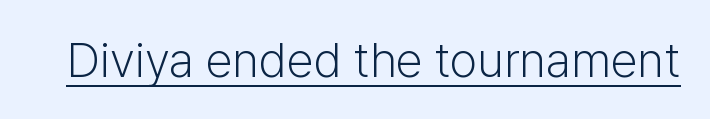
The image shows 49 px light sans-serif type, upright; set normal letter spacing, underlined; low stroke contrast and a medium x-height.
